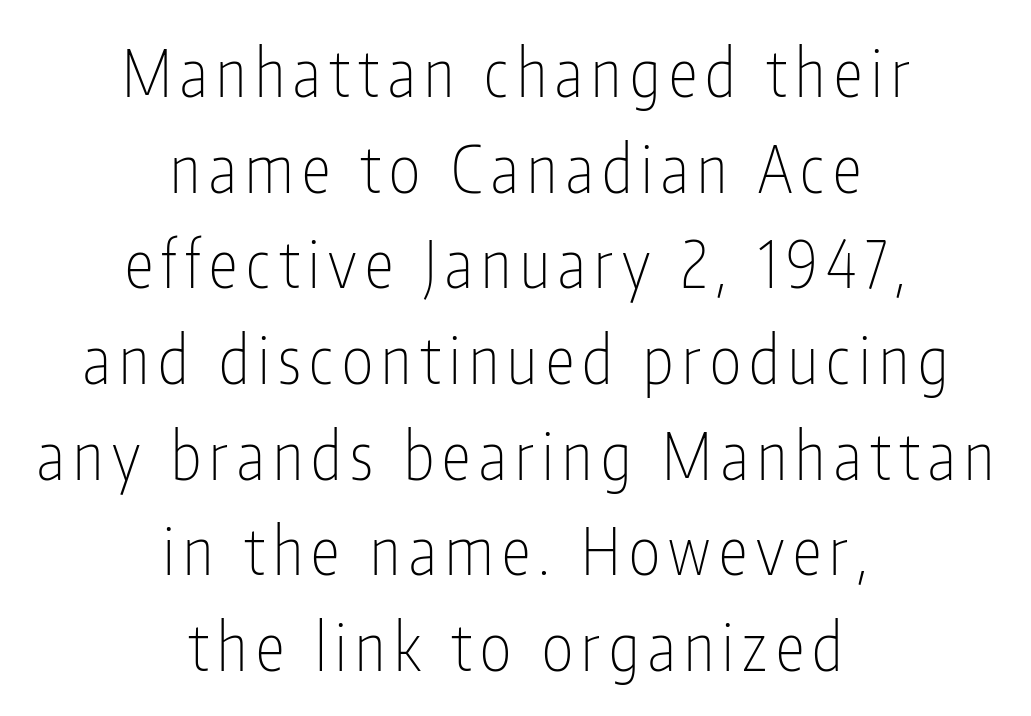
A light-to-regular cut is what we see here. Every stem runs plumb, perpendicular to the baseline. Short and long lines alike share a common midpoint. Rows of type keep a routine distance in the vertical direction. The string is rendered with underlining switched off.
